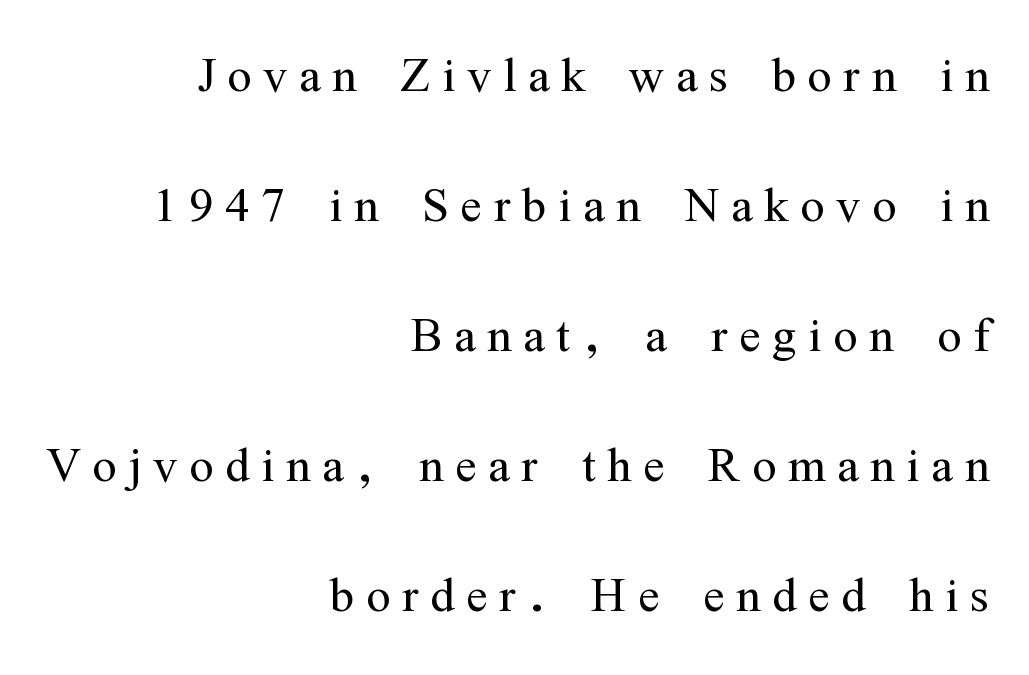
The image shows 64 px light, condensed serif type, upright; set right-aligned, loose line spacing (2.03x), not underlined; medium stroke contrast and a medium x-height.
